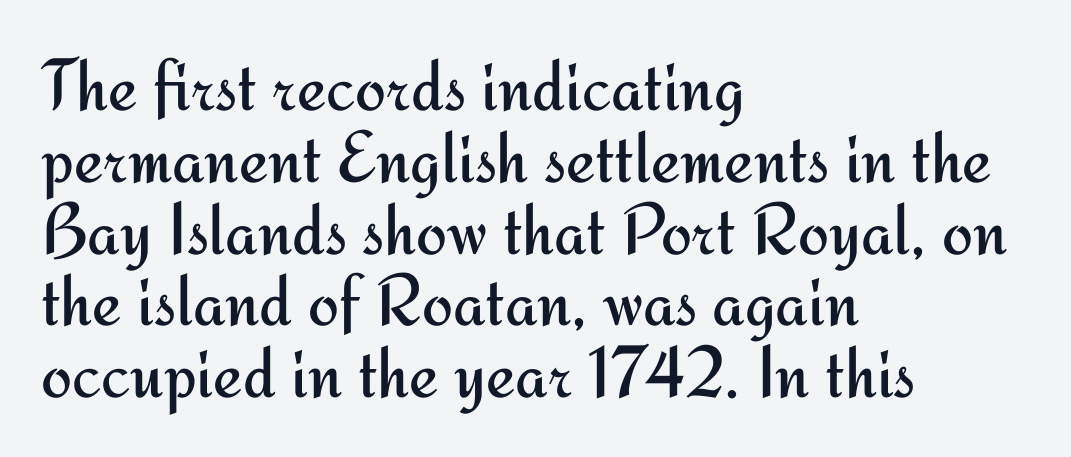
Q: Is the text bold? A: No.
Q: Is the text italic (slanted)? A: No, it is upright.
Q: Is the typeface a serif or a sans-serif typeface? A: Sans-serif.
Q: Is the text underlined? A: No.
Q: How is the paragraph aligned? A: Left-aligned.
Q: Is the spacing between letters normal or unusually wide? A: Normal.
Q: Is the spacing between lines tight, normal or loose? A: Tight.
Q: Width (condensed, normal, or wide)? A: Normal.
Q: Stroke contrast? A: Medium.
Q: x-height? A: Small.
Q: Monospaced? A: No.
